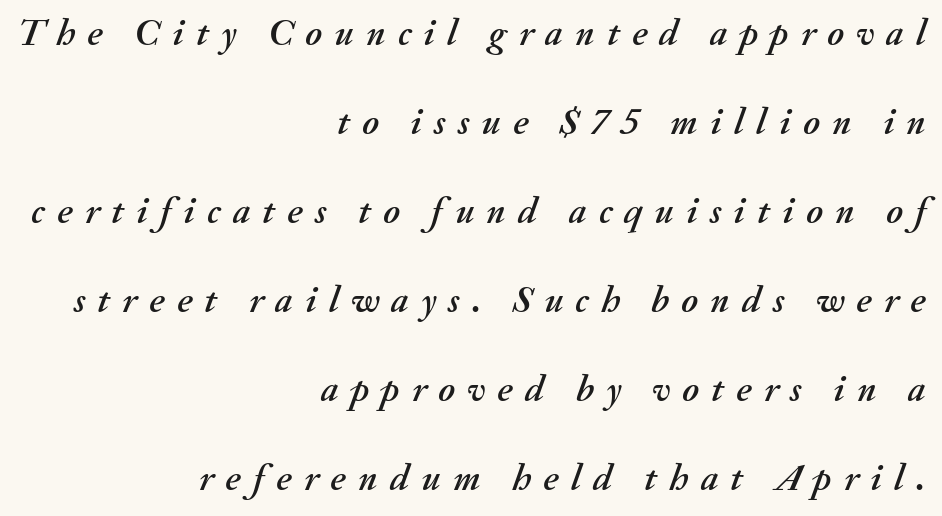
{"italic": "yes", "lean": "right", "slant_degrees": 20, "width": "normal", "stroke_contrast": "medium", "x_height": "small", "monospaced": "no", "underline": "no", "align": "right", "line_spacing": "loose", "line_spacing_ratio": 2.34, "letter_spacing": "wide", "letter_spacing_em": 0.32, "glyph_px": 38}
